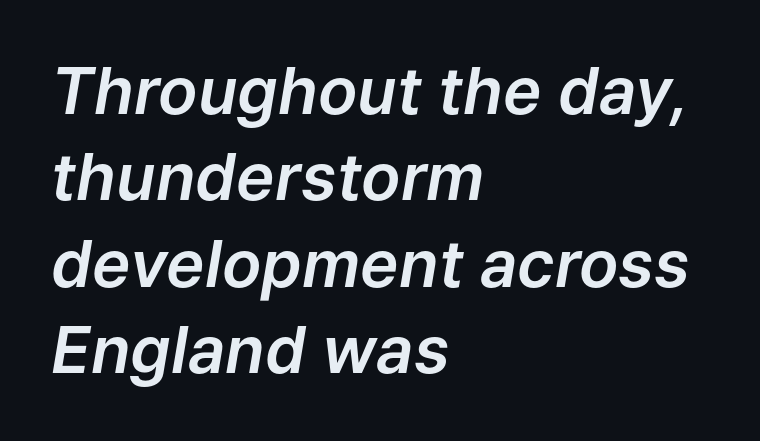
Default kerning and tracking; the words read as compact shapes. Only glyphs here, with clear space below each row. This sample keeps an unexceptional amount of space between lines. A typesetter would call this proportional, since set widths differ per character.
